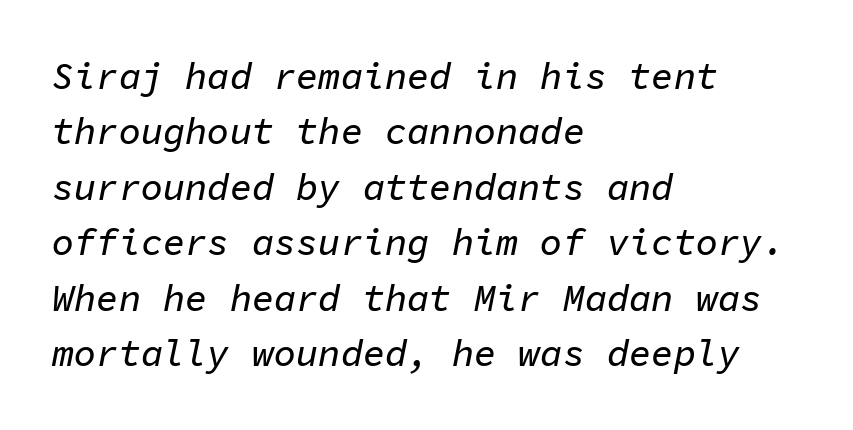
What's the leading like? Ordinary, nothing unusual. Is the letter spacing exaggerated? No — it looks like the ordinary default. Every character here occupies the same horizontal width, giving the sample a typewriter-like rhythm. Which margin do the lines hug? The left one — the right edge is uneven. The letters are slanted; this is an italic face.
